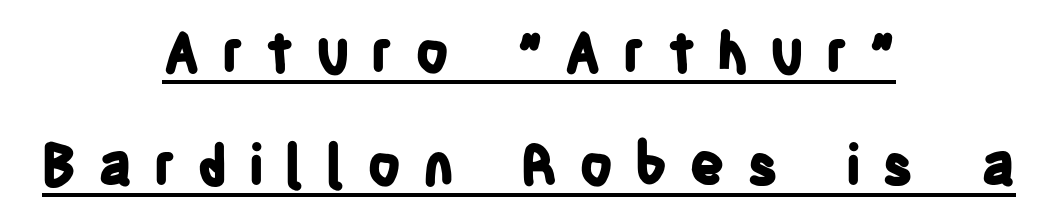
{"serif": "no", "italic": "no", "bold": "yes", "weight": "bold", "width": "condensed", "stroke_contrast": "low", "x_height": "large", "monospaced": "no", "underline": "yes", "align": "center", "line_spacing": "loose", "line_spacing_ratio": 2.06, "letter_spacing": "wide", "letter_spacing_em": 0.39, "glyph_px": 55}
